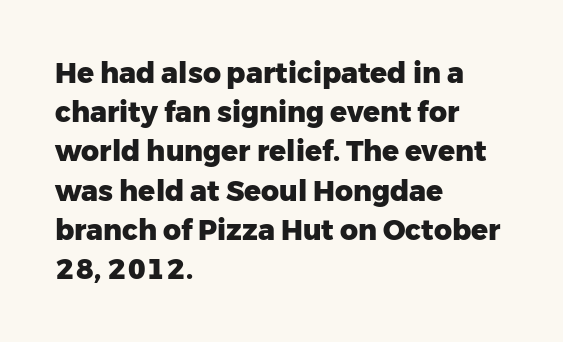
The image shows 28 px heavy sans-serif type, upright; set left-aligned, normal line spacing (1.4x), normal letter spacing, not underlined; low stroke contrast and a medium x-height.
